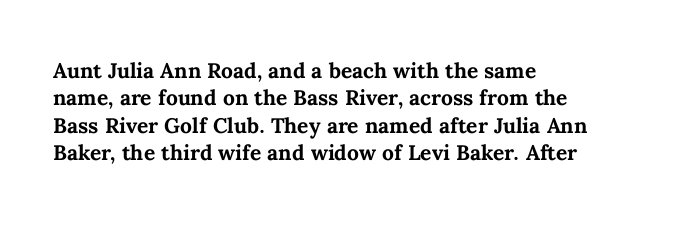
The rendering anchors every line to the left-hand side. This is the regular roman posture of the typeface. A normal amount of white space separates one row of letters from the next. The face used here is rendered with its standard letterfit. A clean baseline with only descenders dipping below it. The sample has been set heavy, in full bold.
